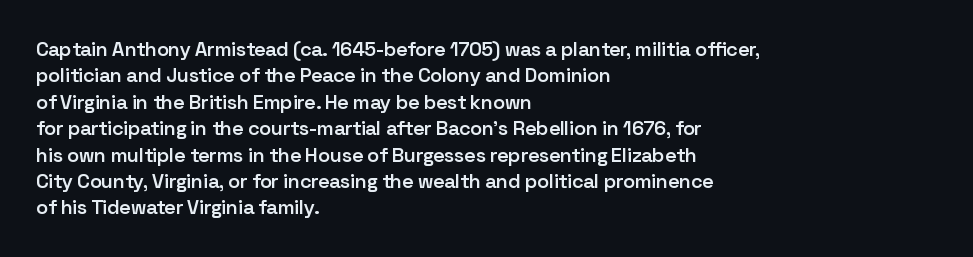
{"italic": "no", "bold": "semi", "underline": "no", "align": "left", "line_spacing": "normal", "line_spacing_ratio": 1.32, "letter_spacing": "normal", "letter_spacing_em": 0.0, "glyph_px": 20}
